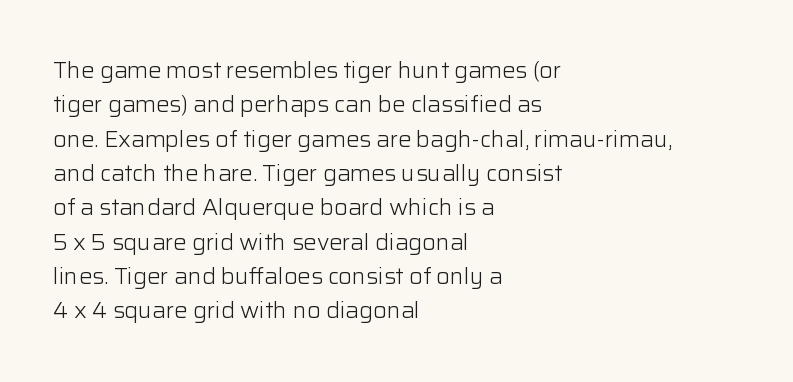
The specimen reads as upright at a glance. Is the stroke heavy? The answer is a plain regular-or-lighter. Clear beneath every line of the passage. Notice how descenders clear the ascenders below comfortably — that's standard leading.
